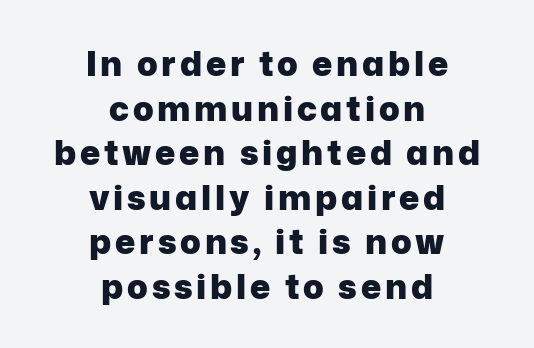
{"serif": "no", "italic": "no", "bold": "yes", "weight": "heavy", "width": "normal", "stroke_contrast": "low", "x_height": "medium", "monospaced": "no", "underline": "no", "align": "center", "line_spacing": "normal", "line_spacing_ratio": 1.31, "glyph_px": 34}
